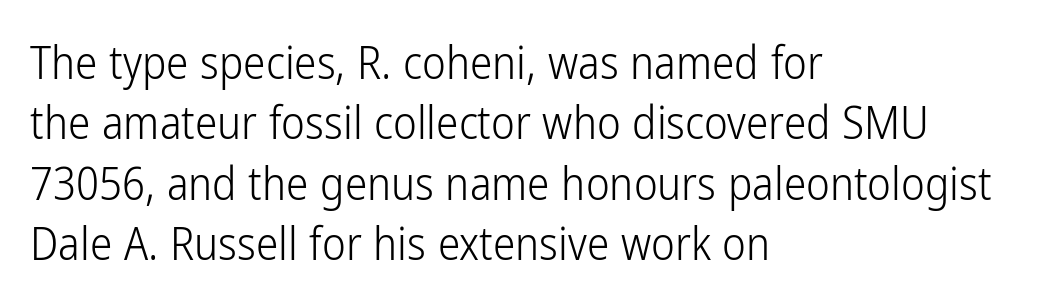
{"serif": "no", "italic": "no", "bold": "no", "weight": "light", "width": "condensed", "stroke_contrast": "low", "x_height": "medium", "monospaced": "no", "underline": "no", "align": "left", "line_spacing": "normal", "line_spacing_ratio": 1.34, "letter_spacing": "normal", "letter_spacing_em": 0.0, "glyph_px": 45}
